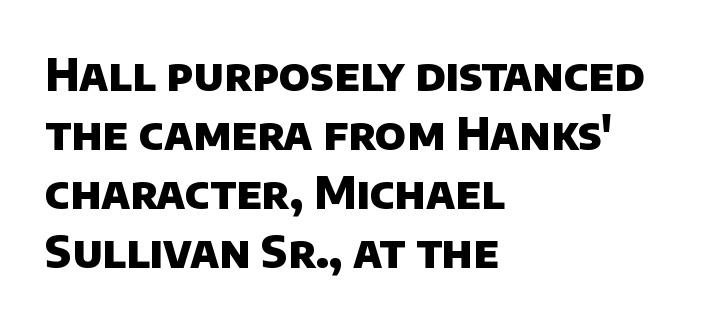
Q: Is the text bold? A: Yes.
Q: Is the typeface a serif or a sans-serif typeface? A: Sans-serif.
Q: Is the text underlined? A: No.
Q: How is the paragraph aligned? A: Left-aligned.
Q: Is the spacing between letters normal or unusually wide? A: Normal.
Q: Is the spacing between lines tight, normal or loose? A: Normal.
Q: Width (condensed, normal, or wide)? A: Normal.
Q: Stroke contrast? A: Low.
Q: x-height? A: Large.
Q: Monospaced? A: No.
